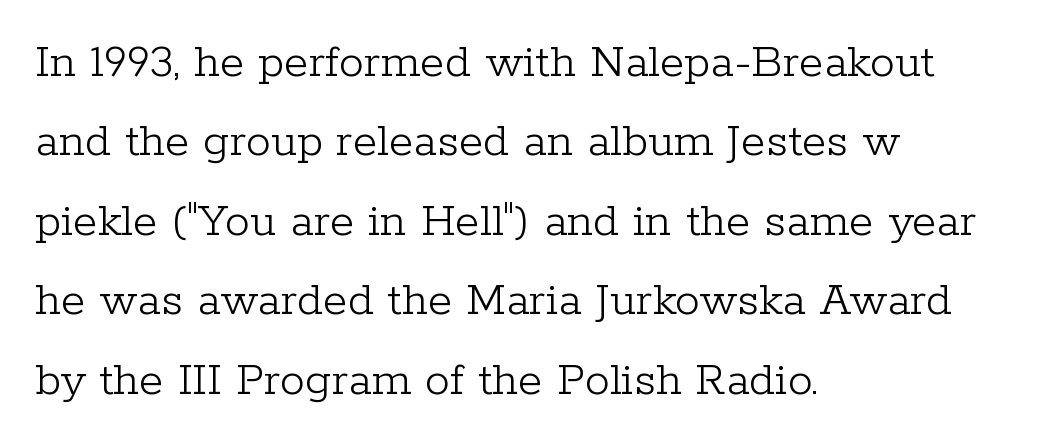
Q: Is the text bold? A: No.
Q: Is the text italic (slanted)? A: No, it is upright.
Q: Is the typeface a serif or a sans-serif typeface? A: Serif.
Q: Is the text underlined? A: No.
Q: How is the paragraph aligned? A: Left-aligned.
Q: Is the spacing between letters normal or unusually wide? A: Normal.
Q: Is the spacing between lines tight, normal or loose? A: Normal.
Q: Width (condensed, normal, or wide)? A: Normal.
Q: Stroke contrast? A: Low.
Q: x-height? A: Medium.
Q: Monospaced? A: No.
